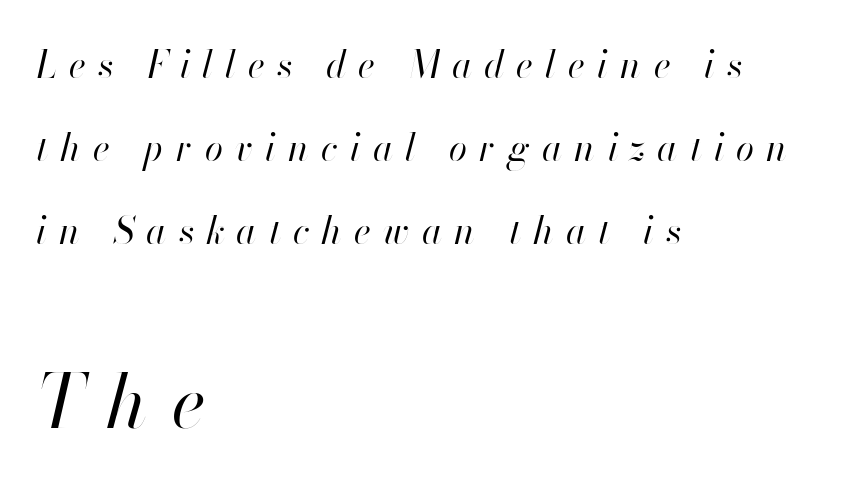
{"italic": "yes", "lean": "right", "slant_degrees": 13, "bold": "no", "weight": "regular", "width": "normal", "stroke_contrast": "high", "x_height": "small", "monospaced": "no", "underline": "no", "align": "left", "line_spacing": "loose", "line_spacing_ratio": 2.24, "letter_spacing": "wide", "letter_spacing_em": 0.33, "larger_block": "second", "size_ratio": 2.0, "glyph_px": 74}
